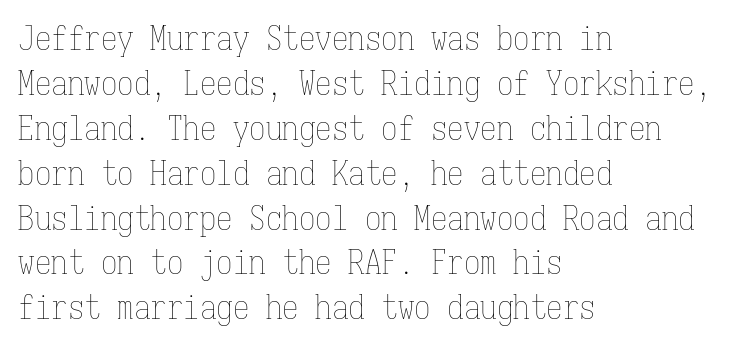
{"italic": "no", "bold": "no", "weight": "thin", "width": "condensed", "stroke_contrast": "low", "x_height": "medium", "monospaced": "yes", "underline": "no", "align": "left", "line_spacing": "normal", "line_spacing_ratio": 1.36, "letter_spacing": "normal", "letter_spacing_em": 0.0, "glyph_px": 33}
